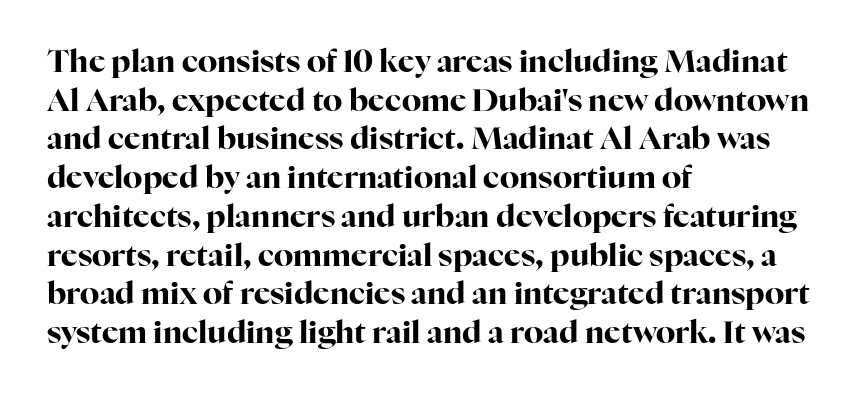
Q: Is the text bold? A: Yes.
Q: Is the text italic (slanted)? A: No, it is upright.
Q: Is the typeface a serif or a sans-serif typeface? A: Serif.
Q: Is the text underlined? A: No.
Q: How is the paragraph aligned? A: Left-aligned.
Q: Is the spacing between letters normal or unusually wide? A: Normal.
Q: Is the spacing between lines tight, normal or loose? A: Normal.
Q: Width (condensed, normal, or wide)? A: Normal.
Q: Stroke contrast? A: High.
Q: x-height? A: Medium.
Q: Monospaced? A: No.
